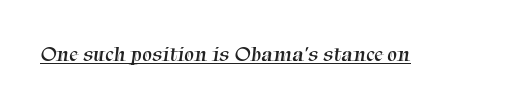
The image shows 22 px text type; set normal letter spacing, underlined.
